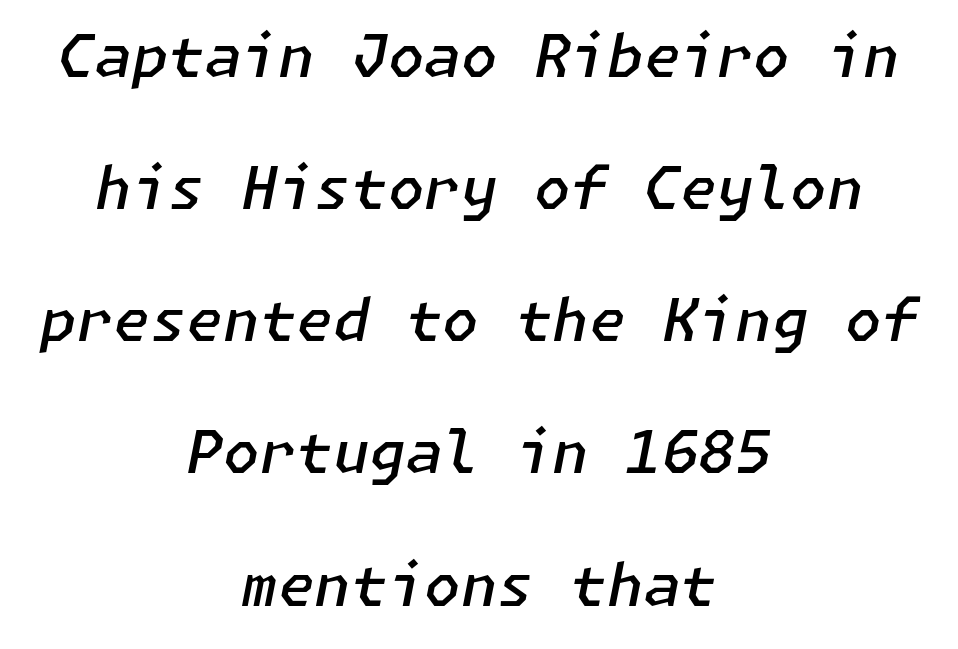
Yep, that's italic — everything's leaning. Neither beginnings nor endings align; midpoints do. Observe the ordinary spacing: letters are neighbours, not strangers. Leading is clearly above the norm, producing a sparse column. How heavy is the stroke? Medium-heavy — a semibold, shy of bold. Descender tails drop into unmarked territory.
